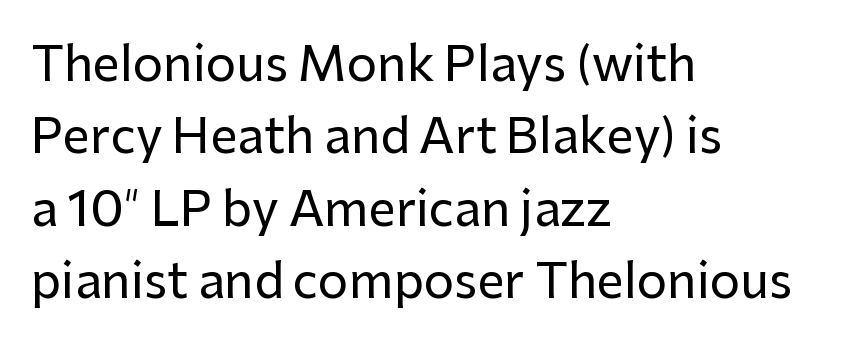
The image shows 48 px sans-serif type, upright; set left-aligned, normal line spacing (1.51x), normal letter spacing, not underlined; low stroke contrast and a medium x-height.
